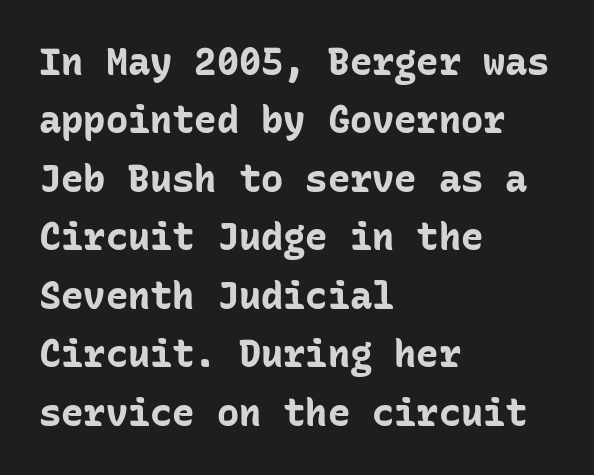
Q: Is the text bold? A: Yes.
Q: Is the text italic (slanted)? A: No, it is upright.
Q: Is the typeface a serif or a sans-serif typeface? A: Sans-serif.
Q: Is the text underlined? A: No.
Q: How is the paragraph aligned? A: Left-aligned.
Q: Is the spacing between letters normal or unusually wide? A: Normal.
Q: Is the spacing between lines tight, normal or loose? A: Normal.
Q: Width (condensed, normal, or wide)? A: Normal.
Q: Stroke contrast? A: Low.
Q: x-height? A: Medium.
Q: Monospaced? A: Yes.
